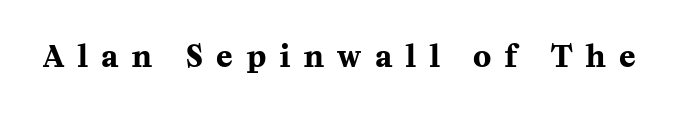
Is there any slant? The stems are plumb. Is the letter spacing exaggerated? Yes — the characters are pushed far apart. Clear beneath every line of the passage. The characters display serif detailing at their extremities. Stroke thickness is high; the sample reads as a true bold. You could not count columns in this text — the font is proportionally spaced.
